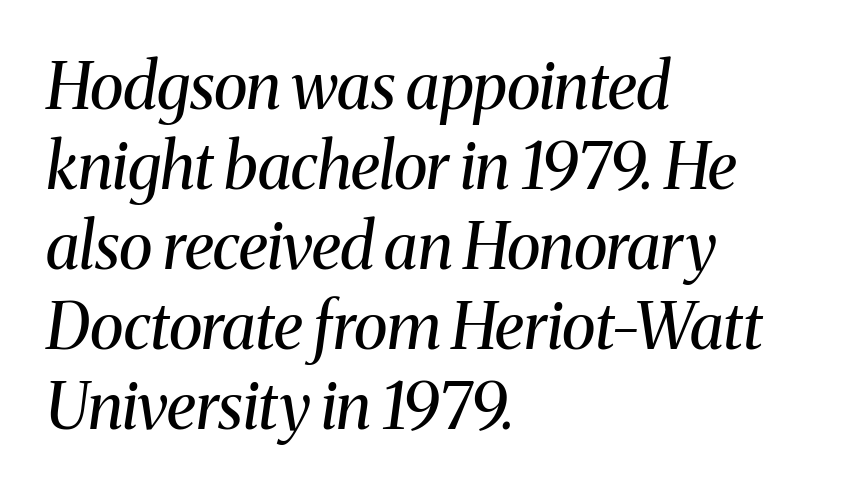
Q: Is the text bold? A: No.
Q: Is the text italic (slanted)? A: Yes, it leans right by about 8 degrees.
Q: Is the typeface a serif or a sans-serif typeface? A: Serif.
Q: Is the text underlined? A: No.
Q: How is the paragraph aligned? A: Left-aligned.
Q: Is the spacing between letters normal or unusually wide? A: Normal.
Q: Is the spacing between lines tight, normal or loose? A: Normal.
Q: Width (condensed, normal, or wide)? A: Normal.
Q: Stroke contrast? A: Medium.
Q: x-height? A: Medium.
Q: Monospaced? A: No.
